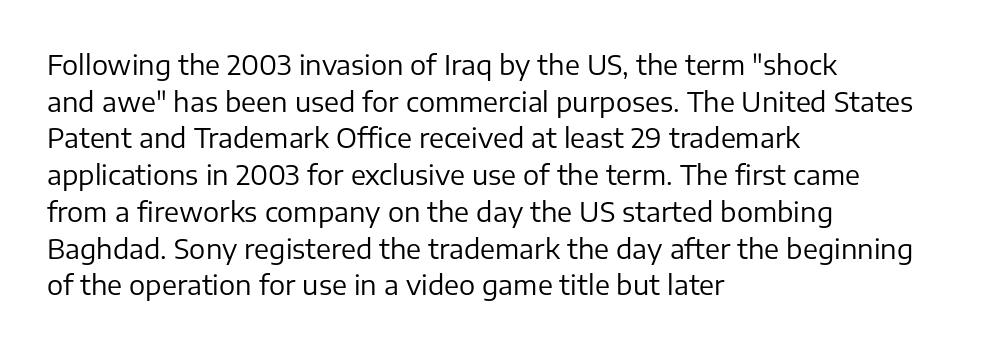
{"italic": "no", "bold": "no", "underline": "no", "align": "left", "line_spacing": "normal", "line_spacing_ratio": 1.36, "letter_spacing": "normal", "letter_spacing_em": 0.0, "glyph_px": 27}
